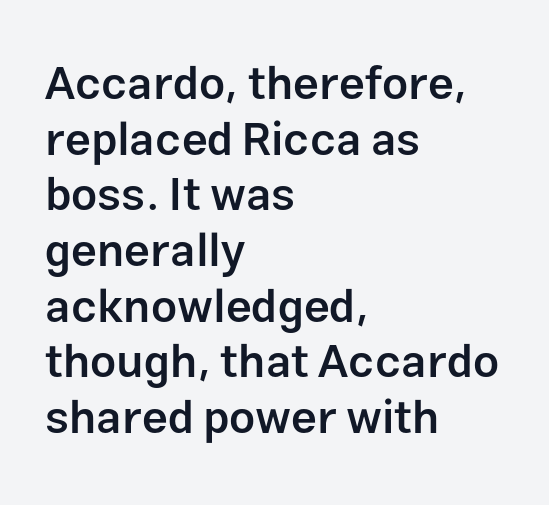
Stems and bowls a touch heavier than normal — semibold. This rendering uses left alignment, leaving the right contour irregular. Words appear dense and cohesive because spacing is normal. I'd call this a sans setting — the letters go barefoot.
